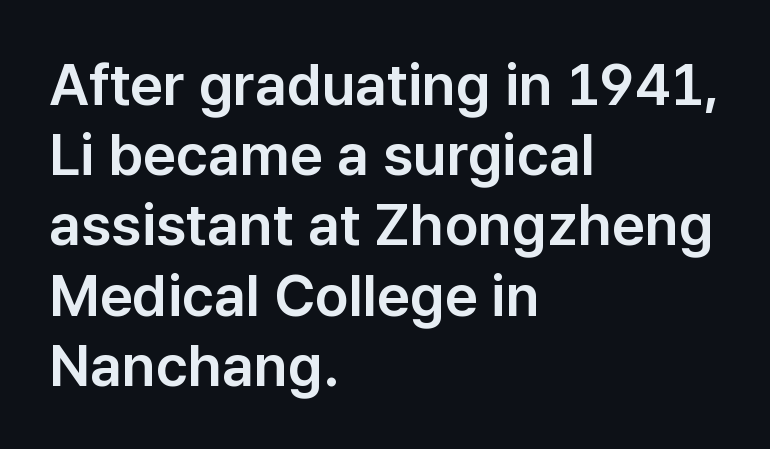
Note the varied advance widths — an 'i' is clearly narrower than an 'm'. The typeface chosen for these lines omits serifs. Is the letter spacing exaggerated? No — it looks like the ordinary default. Descenders hang freely into open space. Nope, not italic — everything's standing straight.
